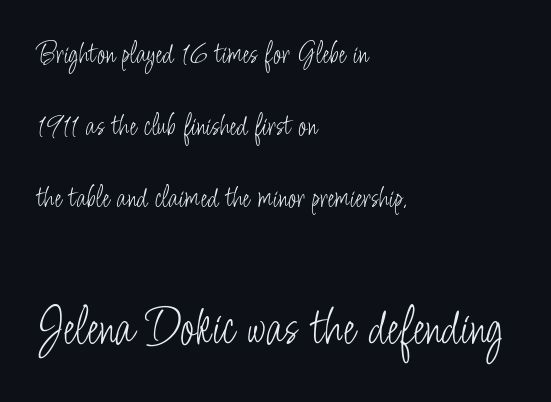
The image shows 55 px light, condensed sans-serif type; set left-aligned, loose line spacing (2.33x), normal letter spacing, not underlined; the second (bottom) block is 1.77x larger; low stroke contrast and a small x-height.
